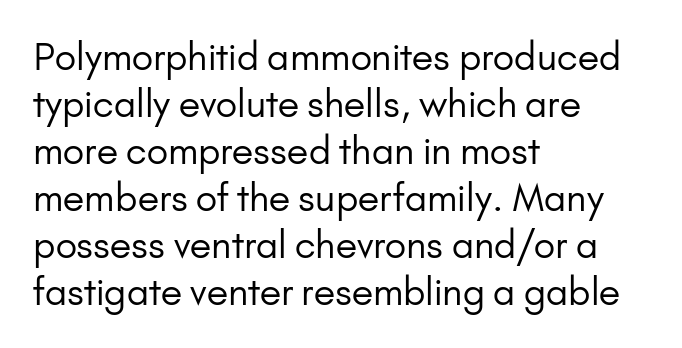
{"serif": "no", "italic": "no", "bold": "no", "weight": "regular", "width": "normal", "stroke_contrast": "low", "x_height": "small", "monospaced": "no", "underline": "no", "align": "left", "line_spacing": "normal", "line_spacing_ratio": 1.27, "letter_spacing": "normal", "letter_spacing_em": 0.0, "glyph_px": 37}
